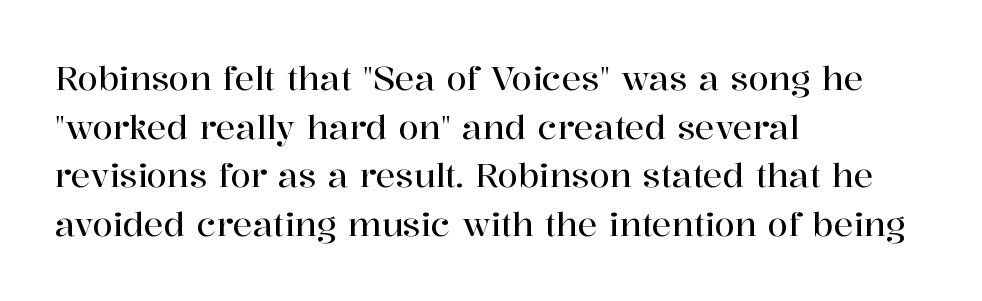
The image shows 33 px serif type, upright; set left-aligned, normal line spacing (1.47x), normal letter spacing, not underlined; high stroke contrast and a medium x-height.
